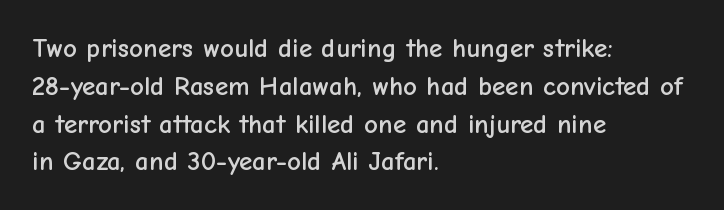
The ragged edge is on the right, which tells us the setting is flush left. Underline: absent. Does the leading feel generous? No, just average. The type is set solid horizontally, with unmodified tracking.
